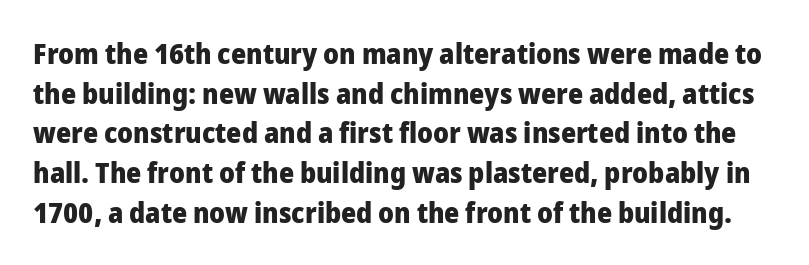
The image shows 29 px heavy sans-serif type, upright; set normal line spacing (1.37x), normal letter spacing, not underlined; low stroke contrast and a medium x-height.
